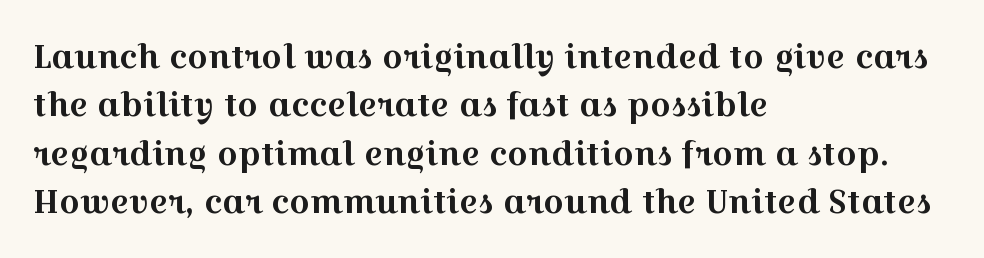
{"serif": "yes", "italic": "no", "width": "wide", "x_height": "medium", "monospaced": "no", "underline": "no", "align": "left", "line_spacing": "normal", "line_spacing_ratio": 1.51, "letter_spacing": "normal", "letter_spacing_em": 0.0, "glyph_px": 32}
